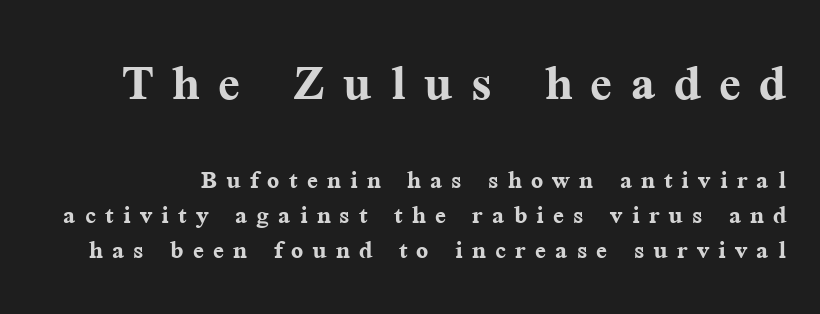
{"serif": "yes", "italic": "no", "bold": "yes", "weight": "semibold", "width": "normal", "stroke_contrast": "medium", "x_height": "medium", "monospaced": "no", "underline": "no", "line_spacing": "tight", "line_spacing_ratio": 1.09, "letter_spacing": "wide", "letter_spacing_em": 0.29, "larger_block": "first", "size_ratio": 2.0, "glyph_px": 64}
